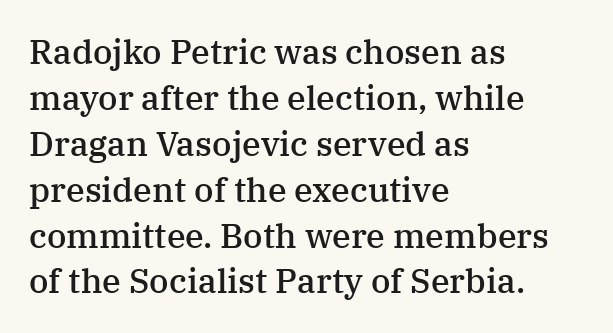
Which margin do the lines hug? The left one — the right edge is uneven. The string is rendered with underlining switched off. The face used here is rendered with its standard letterfit. The rendering uses a moderate line-height, typical for paragraphs. Font category for this specimen: serif. Spacing verdict: proportional, widths tailored to each character.
